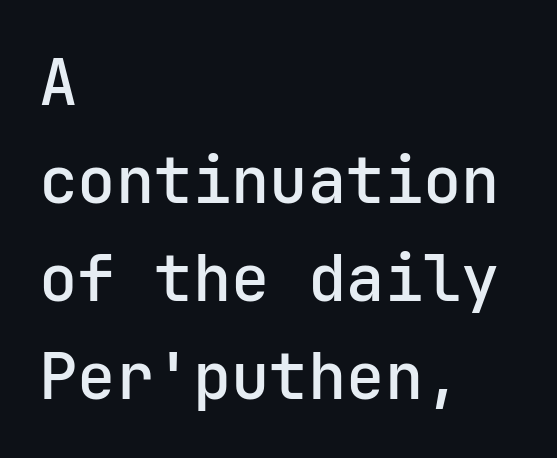
Compared with an ordinary text face, these strokes are moderately heavier — a semibold. Reading down the block, your eye returns to a fixed left position each line. This is roman type, the default non-slanted kind. This sample keeps an unexceptional amount of space between lines. Check where the strokes stop: nothing finishes them off — pure sans. Underlining? Definitely not there.
